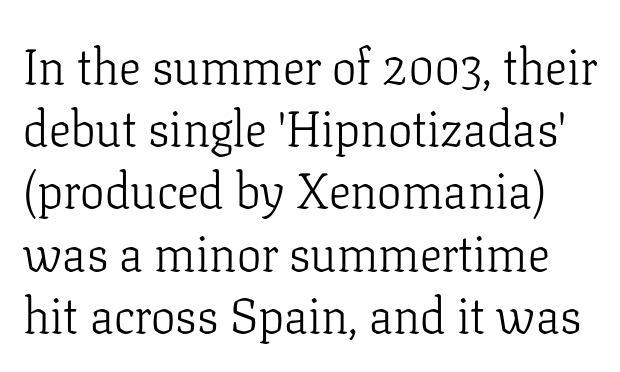
No word sits above an underline. Stroke terminals: seriffed. Compared with a typical body face, this is equally light or lighter still. Each letter keeps its own natural width here, so spacing adapts to shape.
